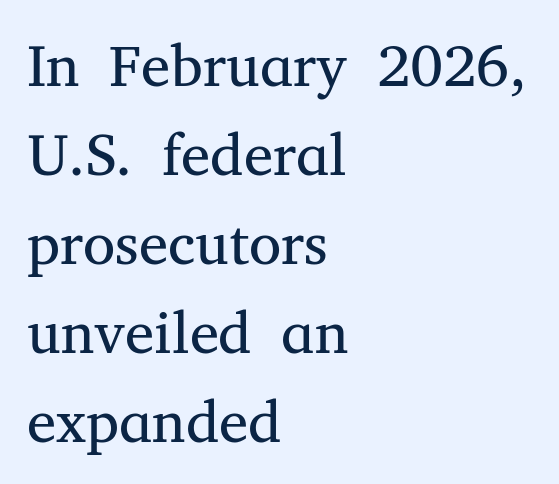
The image shows 59 px regular-weight serif type, upright; set left-aligned, normal line spacing (1.51x), normal letter spacing, not underlined; medium stroke contrast and a medium x-height.
